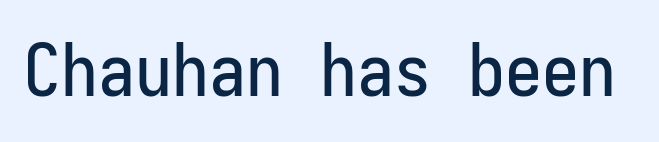
Q: Is the text italic (slanted)? A: No, it is upright.
Q: Is the typeface a serif or a sans-serif typeface? A: Sans-serif.
Q: Is the text underlined? A: No.
Q: Is the spacing between letters normal or unusually wide? A: Normal.
Q: Width (condensed, normal, or wide)? A: Condensed.
Q: Stroke contrast? A: Low.
Q: x-height? A: Medium.
Q: Monospaced? A: Yes.
